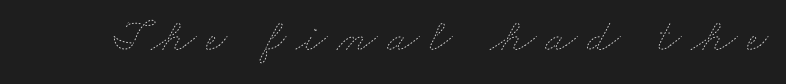
Q: Is the text bold? A: No.
Q: Is the text underlined? A: No.
Q: Is the spacing between letters normal or unusually wide? A: Unusually wide.
Q: Width (condensed, normal, or wide)? A: Wide.
Q: Stroke contrast? A: Low.
Q: x-height? A: Small.
Q: Monospaced? A: No.
